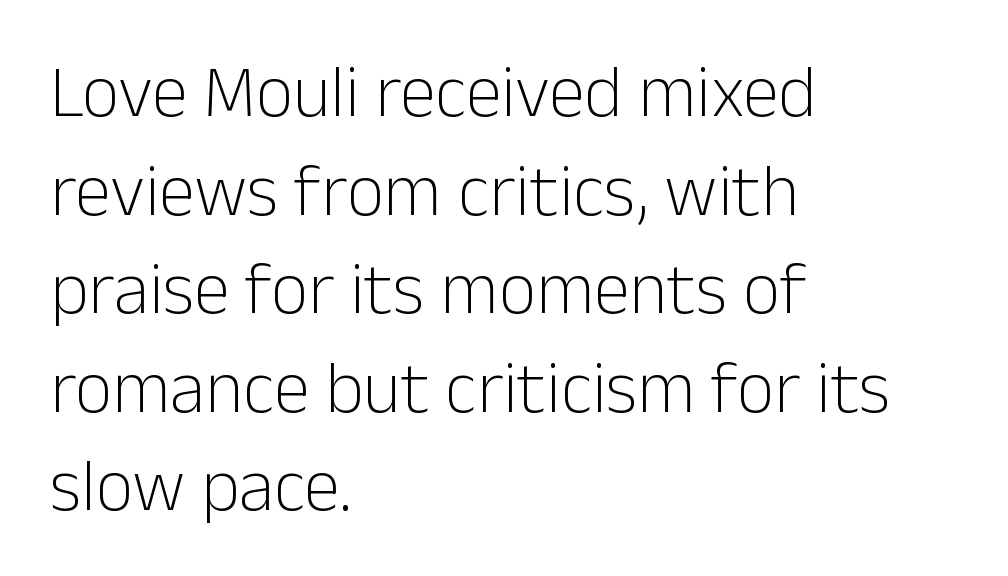
The image shows 73 px light sans-serif type, upright; set left-aligned, normal line spacing (1.35x), normal letter spacing, not underlined; low stroke contrast and a medium x-height.
